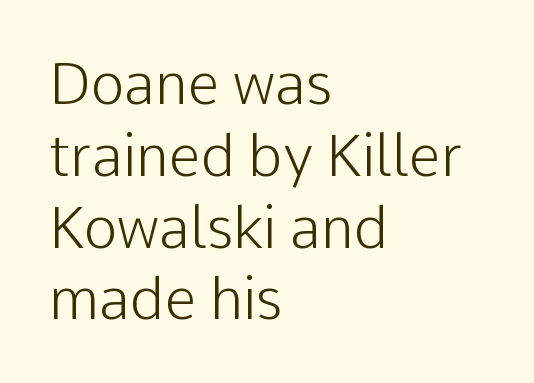
The image shows 57 px light sans-serif type, upright; set left-aligned, normal line spacing (1.26x), normal letter spacing, not underlined; low stroke contrast and a medium x-height.
